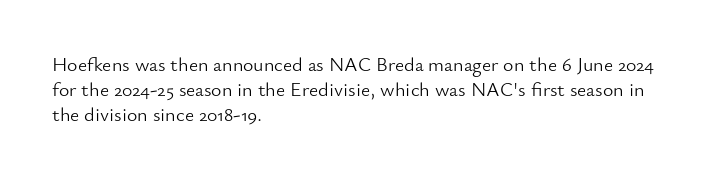
Q: Is the text bold? A: No.
Q: Is the text italic (slanted)? A: No, it is upright.
Q: Is the text underlined? A: No.
Q: How is the paragraph aligned? A: Left-aligned.
Q: Is the spacing between letters normal or unusually wide? A: Normal.
Q: Is the spacing between lines tight, normal or loose? A: Normal.
